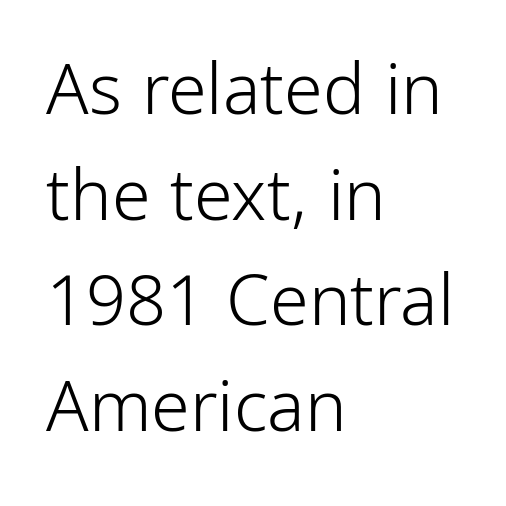
{"serif": "no", "italic": "no", "bold": "no", "weight": "light", "width": "condensed", "stroke_contrast": "low", "x_height": "medium", "monospaced": "no", "underline": "no", "align": "left", "line_spacing": "normal", "line_spacing_ratio": 1.51, "letter_spacing": "normal", "letter_spacing_em": 0.0, "glyph_px": 70}
